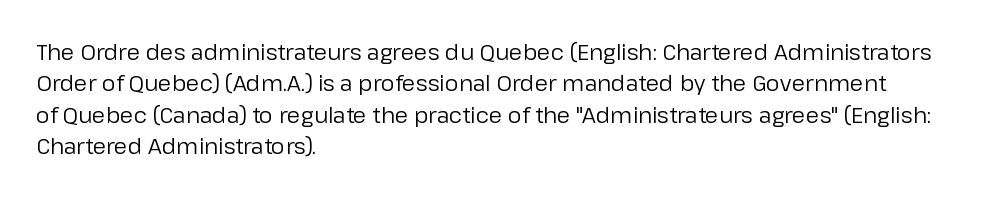
Q: Is the text bold? A: No.
Q: Is the text italic (slanted)? A: No, it is upright.
Q: Is the text underlined? A: No.
Q: How is the paragraph aligned? A: Left-aligned.
Q: Is the spacing between letters normal or unusually wide? A: Normal.
Q: Is the spacing between lines tight, normal or loose? A: Normal.
